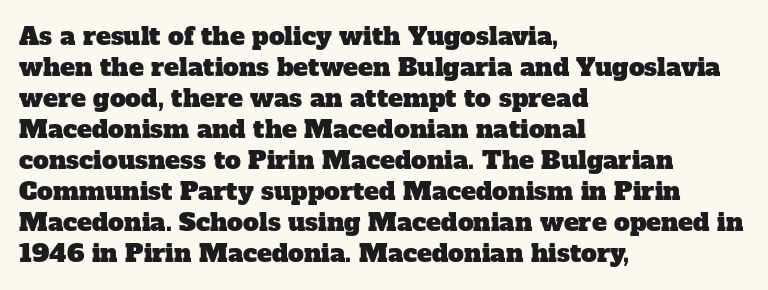
Q: Is the text underlined? A: No.
Q: How is the paragraph aligned? A: Left-aligned.
Q: Is the spacing between letters normal or unusually wide? A: Normal.
